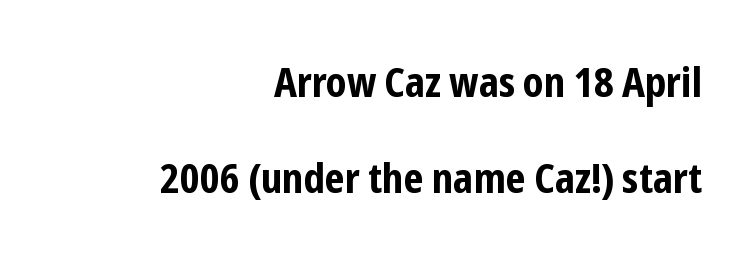
The image shows 41 px bold, condensed sans-serif type, upright; set right-aligned, loose line spacing (2.33x), normal letter spacing, not underlined; low stroke contrast and a medium x-height.
